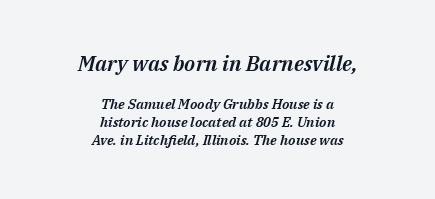
The image shows 21 px text type, italic (leaning right); set centered, normal line spacing (1.32x), normal letter spacing, not underlined; the first (top) block is 1.5x larger.
